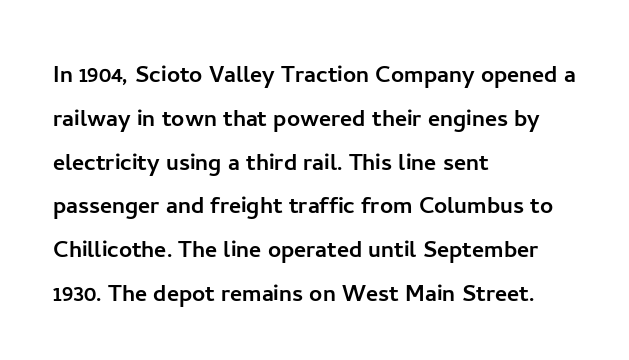
Q: Is the text italic (slanted)? A: No, it is upright.
Q: Is the typeface a serif or a sans-serif typeface? A: Sans-serif.
Q: Is the text underlined? A: No.
Q: How is the paragraph aligned? A: Left-aligned.
Q: Is the spacing between letters normal or unusually wide? A: Normal.
Q: Is the spacing between lines tight, normal or loose? A: Normal.
Q: Width (condensed, normal, or wide)? A: Normal.
Q: Stroke contrast? A: Low.
Q: x-height? A: Medium.
Q: Monospaced? A: No.
